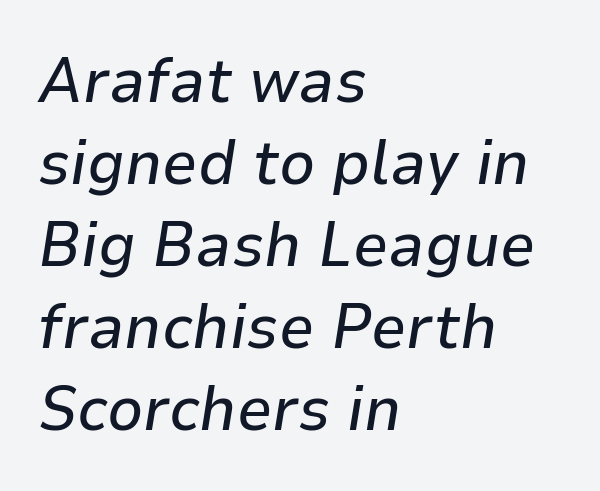
{"italic": "yes", "lean": "right", "slant_degrees": 9, "width": "normal", "stroke_contrast": "low", "x_height": "medium", "monospaced": "no", "underline": "no", "align": "left", "line_spacing": "normal", "line_spacing_ratio": 1.3, "letter_spacing": "normal", "letter_spacing_em": 0.0, "glyph_px": 63}
